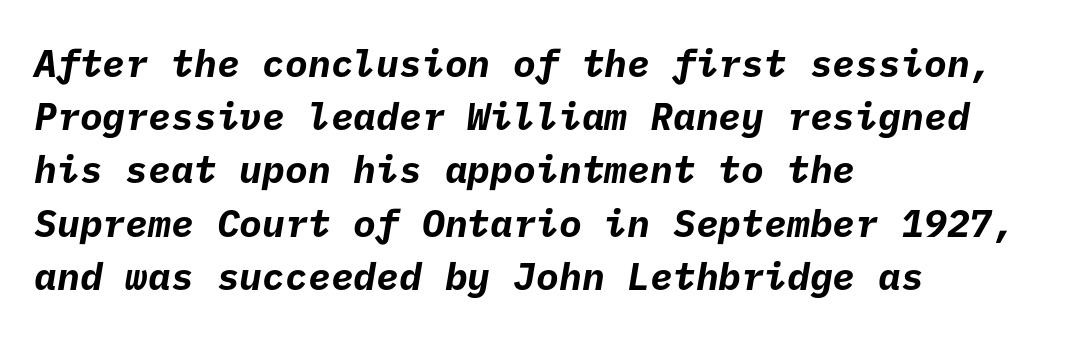
{"serif": "no", "bold": "yes", "weight": "bold", "width": "normal", "stroke_contrast": "low", "x_height": "medium", "underline": "no", "align": "left", "line_spacing": "normal", "line_spacing_ratio": 1.4, "letter_spacing": "normal", "letter_spacing_em": 0.0, "glyph_px": 38}
